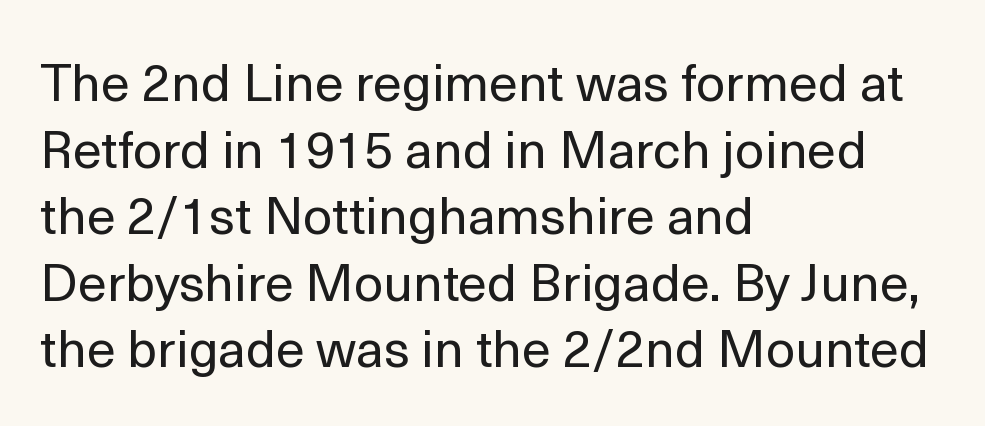
{"serif": "no", "italic": "no", "bold": "no", "weight": "regular", "width": "normal", "x_height": "medium", "monospaced": "no", "underline": "no", "align": "left", "line_spacing": "normal", "line_spacing_ratio": 1.28, "letter_spacing": "normal", "letter_spacing_em": 0.0, "glyph_px": 52}
